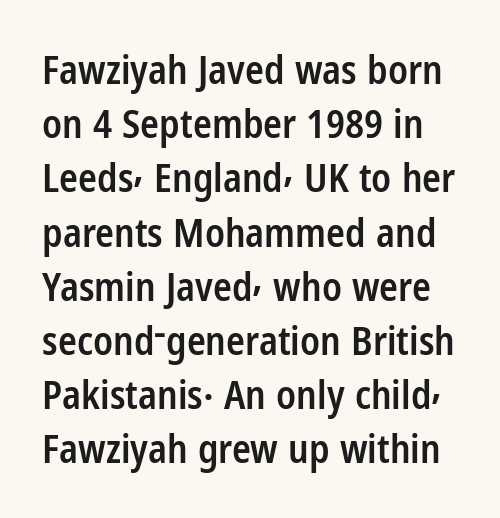
Q: Is the text bold? A: Semi-bold.
Q: Is the text italic (slanted)? A: No, it is upright.
Q: Is the typeface a serif or a sans-serif typeface? A: Sans-serif.
Q: Is the text underlined? A: No.
Q: Is the spacing between letters normal or unusually wide? A: Normal.
Q: Is the spacing between lines tight, normal or loose? A: Normal.
Q: Width (condensed, normal, or wide)? A: Condensed.
Q: Stroke contrast? A: Low.
Q: x-height? A: Medium.
Q: Monospaced? A: No.
